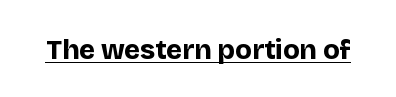
The letters stand straight up with perfectly vertical stems. Between one letter and the next there's only the usual sliver of space. Underlining? Definitely there. Strokes here are thick enough to call this a true bold.
